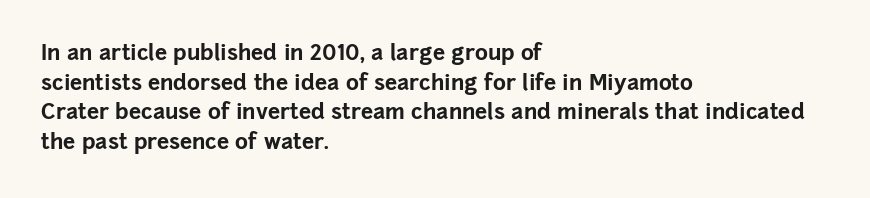
{"italic": "no", "bold": "yes", "underline": "no", "align": "left", "line_spacing": "normal", "line_spacing_ratio": 1.35, "letter_spacing": "normal", "letter_spacing_em": 0.0, "glyph_px": 22}
